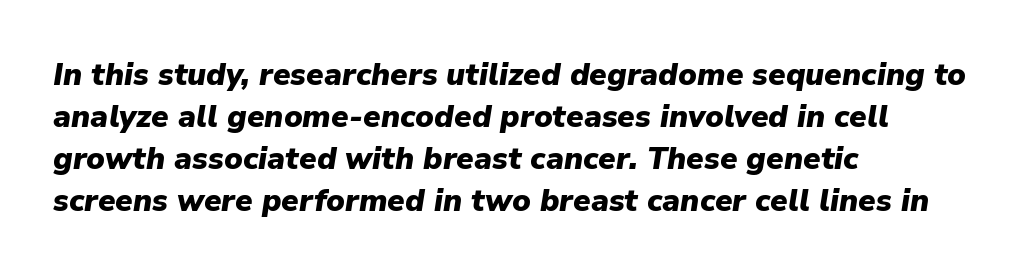
The image shows 31 px heavy type, italic (leaning right); set left-aligned, normal line spacing (1.35x), normal letter spacing, not underlined; low stroke contrast and a medium x-height.
